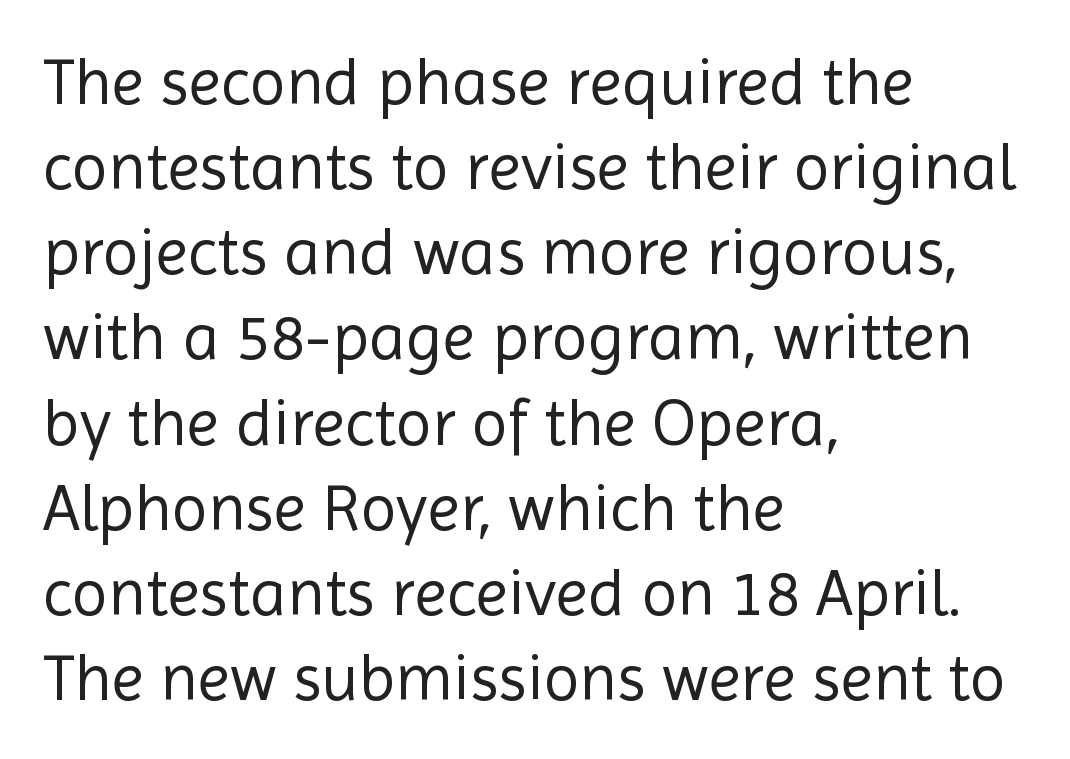
Q: Is the text bold? A: No.
Q: Is the text italic (slanted)? A: No, it is upright.
Q: Is the typeface a serif or a sans-serif typeface? A: Sans-serif.
Q: Is the text underlined? A: No.
Q: How is the paragraph aligned? A: Left-aligned.
Q: Is the spacing between letters normal or unusually wide? A: Normal.
Q: Is the spacing between lines tight, normal or loose? A: Normal.
Q: Width (condensed, normal, or wide)? A: Normal.
Q: x-height? A: Medium.
Q: Monospaced? A: No.
